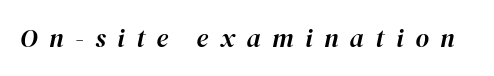
There is plenty of visible air inserted between adjacent glyphs. These lines were composed using italics. Each row of text sits above clean, open space.
